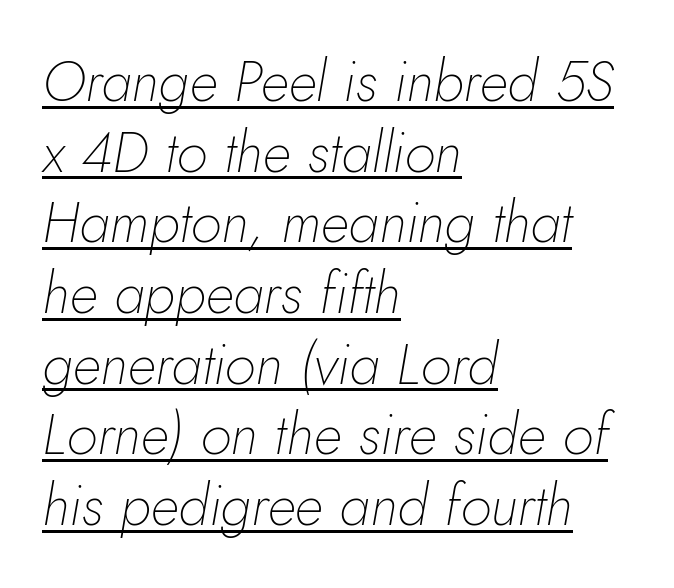
Note the varied advance widths — an 'i' is clearly narrower than an 'm'. Nothing unusual about the tracking: characters are spaced as the font intends. Every row of glyphs begins at an identical x-position on the left. Vertical stems look standard width or narrower in stroke. The passage shown leans; its letterforms are oblique. Decoration check: the copy is underlined.
